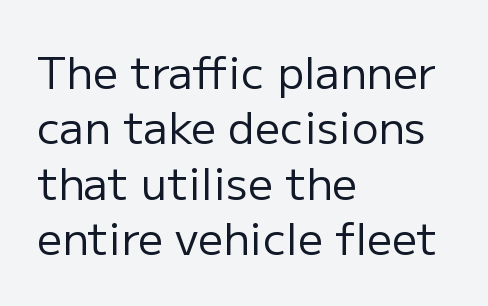
Q: Is the text bold? A: No.
Q: Is the text italic (slanted)? A: No, it is upright.
Q: Is the typeface a serif or a sans-serif typeface? A: Sans-serif.
Q: Is the text underlined? A: No.
Q: How is the paragraph aligned? A: Left-aligned.
Q: Is the spacing between letters normal or unusually wide? A: Normal.
Q: Is the spacing between lines tight, normal or loose? A: Normal.
Q: Width (condensed, normal, or wide)? A: Normal.
Q: Stroke contrast? A: Low.
Q: x-height? A: Medium.
Q: Monospaced? A: No.
